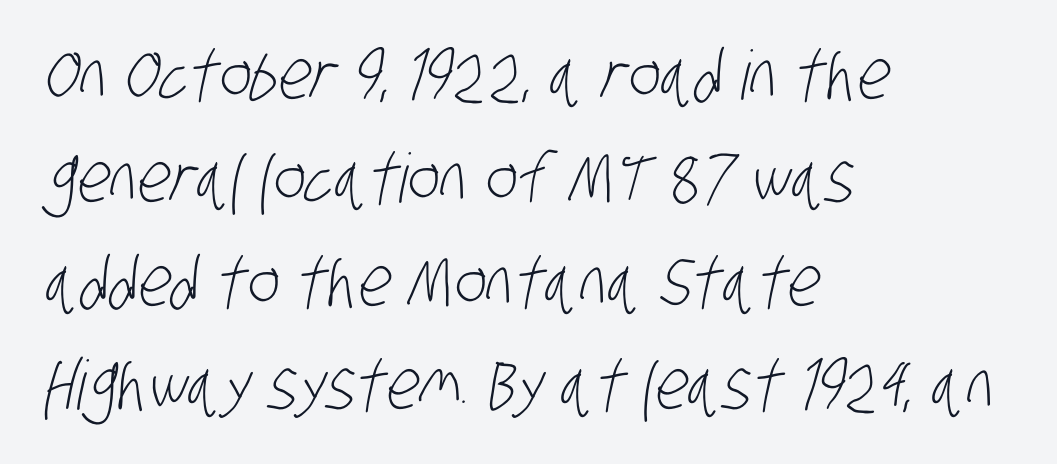
{"serif": "no", "bold": "no", "weight": "light", "width": "condensed", "stroke_contrast": "low", "x_height": "large", "monospaced": "no", "underline": "no", "align": "left", "line_spacing": "normal", "line_spacing_ratio": 1.52, "letter_spacing": "normal", "letter_spacing_em": 0.0, "glyph_px": 68}
